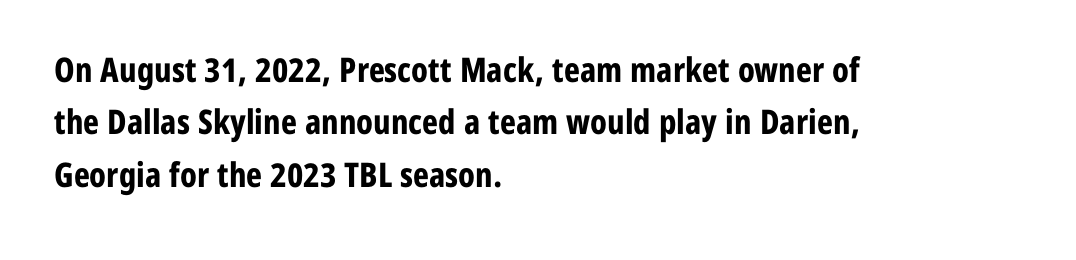
{"serif": "no", "italic": "no", "bold": "yes", "weight": "bold", "width": "condensed", "stroke_contrast": "low", "x_height": "medium", "monospaced": "no", "underline": "no", "align": "left", "line_spacing": "normal", "line_spacing_ratio": 1.54, "letter_spacing": "normal", "letter_spacing_em": 0.0, "glyph_px": 34}
